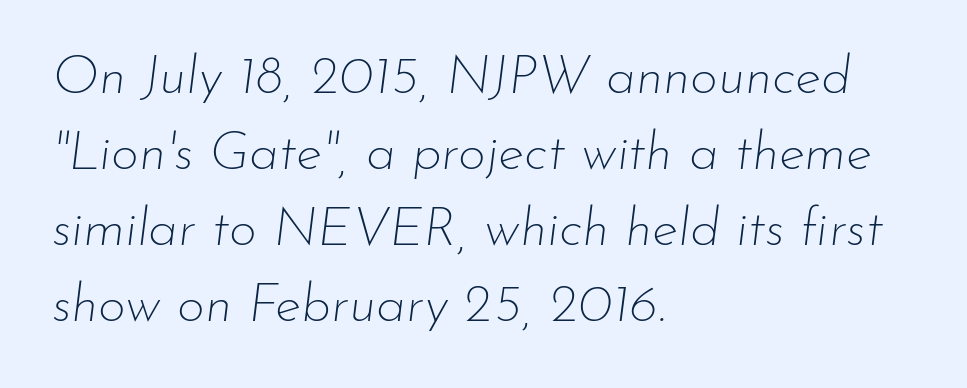
The compositor pushed each line to the left boundary. Is this a fixed-width face? No — the glyphs have proportional, varying widths. A clean baseline with only descenders dipping below it. The rendering applies a slant to the glyphs. One glance says typical: line gaps are just what's usual. Ink coverage per letter is moderate at most.
